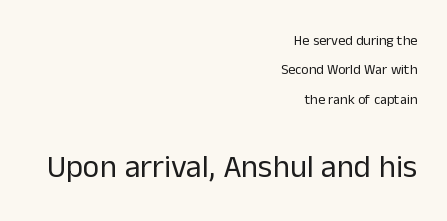
The designer went with a sans here, leaving each stem footless. Do the letters lean? They stand straight. This block would shrink considerably if given ordinary leading; it's expanded now. The letterforms sit shoulder to shoulder at normal distance.
